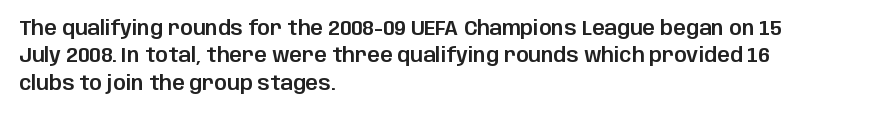
{"italic": "no", "underline": "no", "align": "left", "line_spacing": "normal", "line_spacing_ratio": 1.37, "letter_spacing": "normal", "letter_spacing_em": 0.0, "glyph_px": 20}
